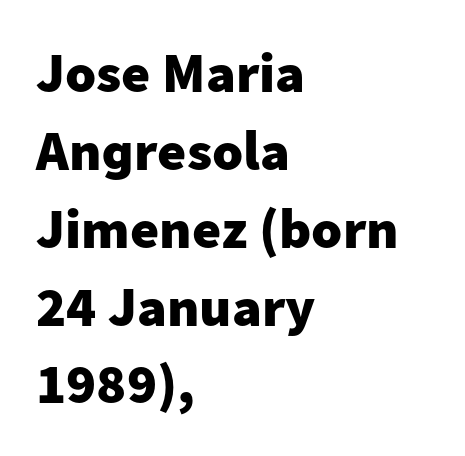
{"serif": "no", "italic": "no", "bold": "yes", "weight": "heavy", "width": "normal", "stroke_contrast": "low", "x_height": "medium", "monospaced": "no", "underline": "no", "align": "left", "line_spacing": "normal", "line_spacing_ratio": 1.39, "letter_spacing": "normal", "letter_spacing_em": 0.0, "glyph_px": 56}
